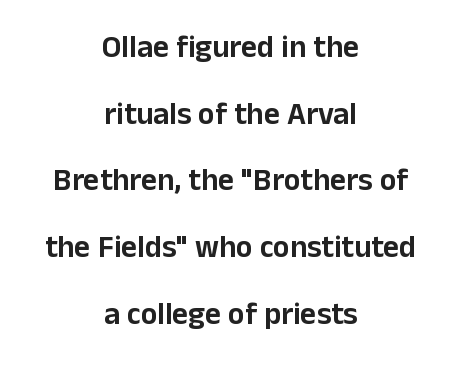
Q: Is the text italic (slanted)? A: No, it is upright.
Q: Is the typeface a serif or a sans-serif typeface? A: Sans-serif.
Q: Is the text underlined? A: No.
Q: How is the paragraph aligned? A: Centered.
Q: Is the spacing between letters normal or unusually wide? A: Normal.
Q: Is the spacing between lines tight, normal or loose? A: Loose.
Q: Width (condensed, normal, or wide)? A: Normal.
Q: Stroke contrast? A: Low.
Q: x-height? A: Medium.
Q: Monospaced? A: No.
